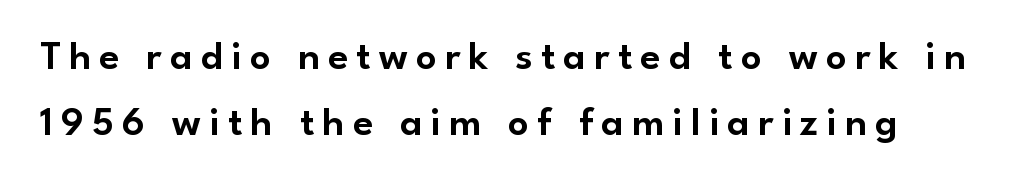
The image shows 41 px sans-serif type, upright; set normal line spacing (1.62x), unusually wide letter spacing (+0.2 em), not underlined; low stroke contrast and a small x-height.
